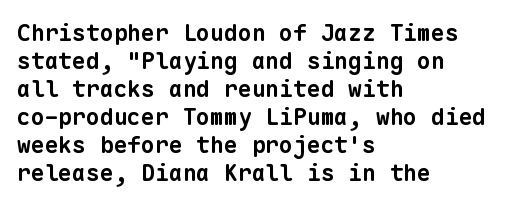
{"bold": "yes", "underline": "no", "align": "left", "line_spacing_ratio": 1.22, "letter_spacing": "normal", "letter_spacing_em": 0.0, "glyph_px": 23}
